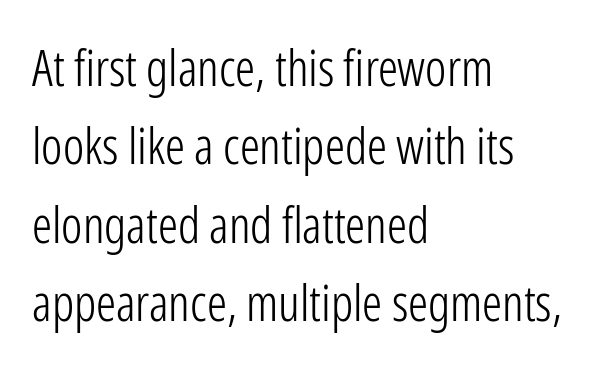
The image shows 50 px light, condensed sans-serif type, upright; set left-aligned, normal line spacing (1.57x), normal letter spacing, not underlined; low stroke contrast and a medium x-height.
